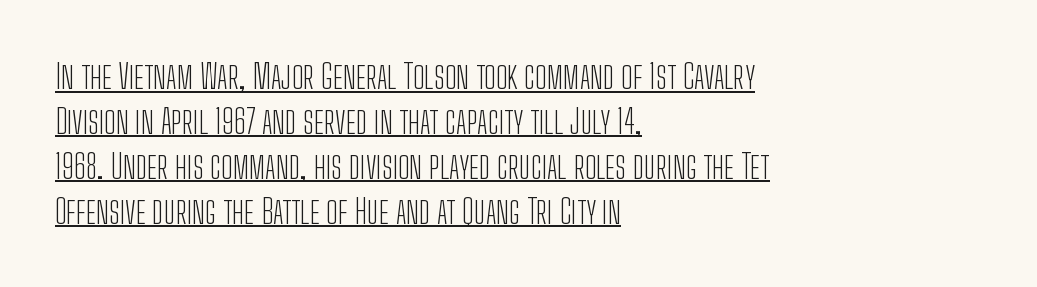
Q: Is the text bold? A: No.
Q: Is the text italic (slanted)? A: No, it is upright.
Q: Is the typeface a serif or a sans-serif typeface? A: Sans-serif.
Q: Is the text underlined? A: Yes.
Q: How is the paragraph aligned? A: Left-aligned.
Q: Is the spacing between letters normal or unusually wide? A: Normal.
Q: Is the spacing between lines tight, normal or loose? A: Normal.
Q: Width (condensed, normal, or wide)? A: Condensed.
Q: Stroke contrast? A: Low.
Q: x-height? A: Medium.
Q: Monospaced? A: No.
